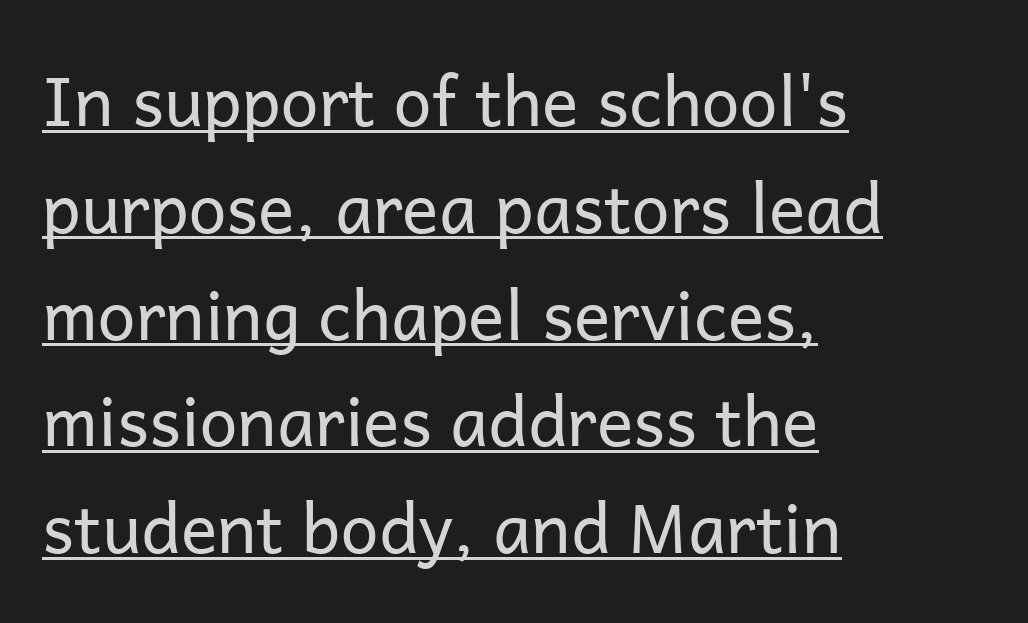
{"serif": "no", "italic": "no", "bold": "no", "weight": "regular", "width": "normal", "stroke_contrast": "low", "x_height": "medium", "monospaced": "no", "underline": "yes", "align": "left", "line_spacing": "normal", "line_spacing_ratio": 1.57, "letter_spacing": "normal", "letter_spacing_em": 0.0, "glyph_px": 68}
